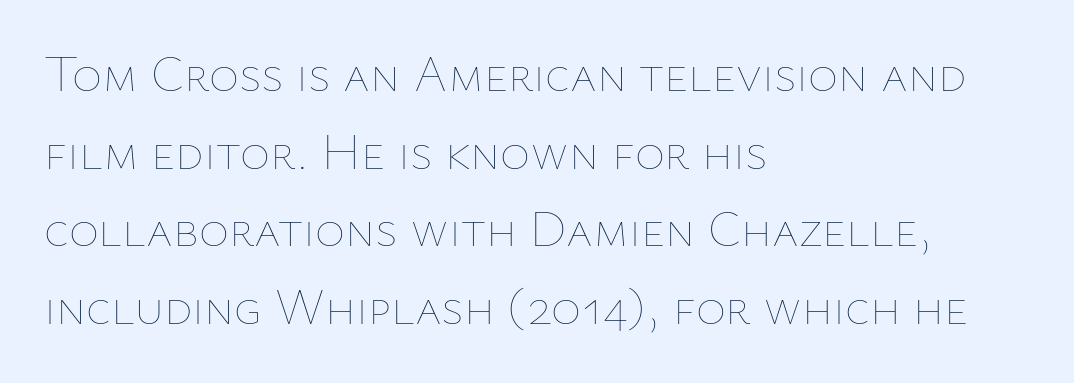
{"italic": "no", "bold": "no", "weight": "thin", "width": "normal", "stroke_contrast": "low", "x_height": "medium", "monospaced": "no", "underline": "no", "align": "left", "line_spacing": "normal", "line_spacing_ratio": 1.52, "letter_spacing": "normal", "letter_spacing_em": 0.0, "glyph_px": 51}
